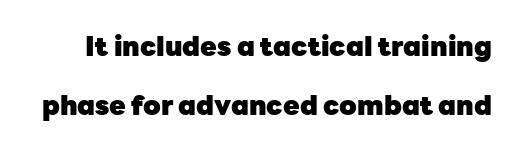
Q: Is the text bold? A: Yes.
Q: Is the text italic (slanted)? A: No, it is upright.
Q: Is the text underlined? A: No.
Q: Is the spacing between letters normal or unusually wide? A: Normal.
Q: Is the spacing between lines tight, normal or loose? A: Loose.
